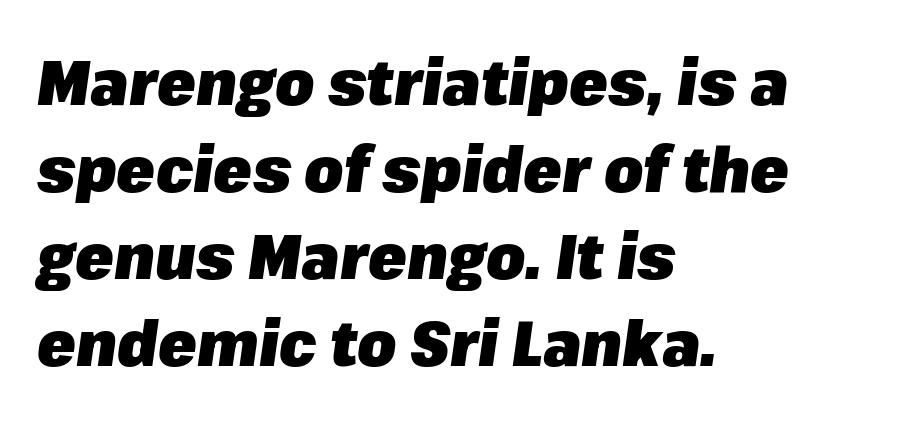
Italic: yes, the glyphs are oblique. Every row of glyphs begins at an identical x-position on the left. Nobody drew a line under any word here. Character widths vary here, with narrow letters taking less room than wide ones. The horizontal fit of the characters is conventional and even.
